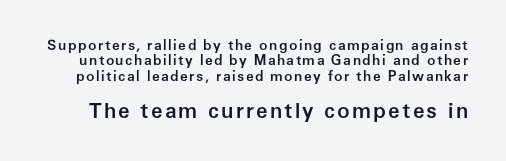
Compared with typical paragraphs, the rows here are closer together. Check under the words: just untouched page. It's the straight-up-and-down kind of type. The font is running at a semibold setting, under full bold. A student would notice the bottom passage is typeset larger than what precedes it.
